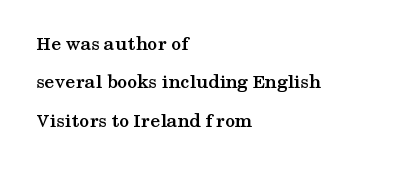
The image shows 20 px bold type, upright; set left-aligned, loose line spacing (1.92x), normal letter spacing, not underlined.
